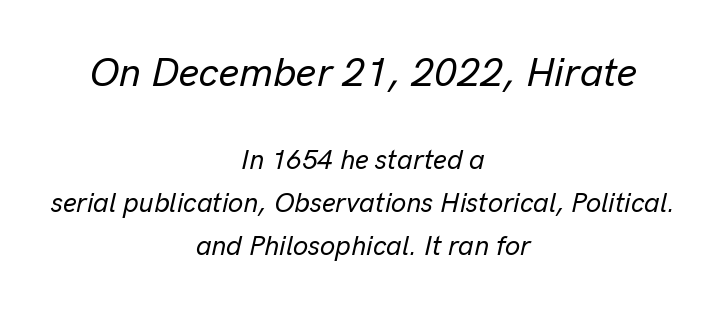
Here the first block reads like a headline and the second like body copy. Line spacing here is normal. Each row of text sits above clean, open space. How are the letters spaced? Ordinarily, with no added tracking.
